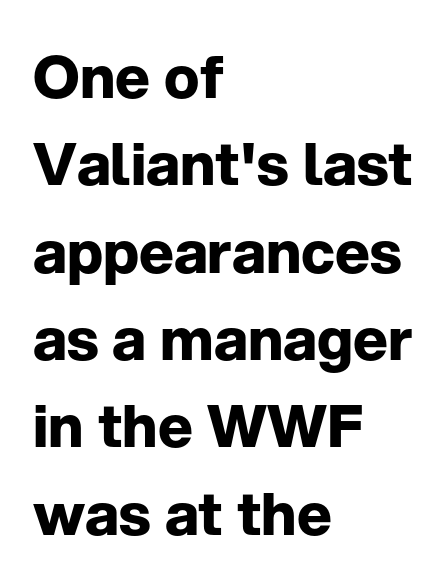
{"serif": "no", "italic": "no", "bold": "yes", "weight": "bold", "width": "normal", "stroke_contrast": "low", "x_height": "medium", "monospaced": "no", "underline": "no", "align": "left", "line_spacing": "normal", "line_spacing_ratio": 1.48, "letter_spacing": "normal", "letter_spacing_em": 0.0, "glyph_px": 59}
